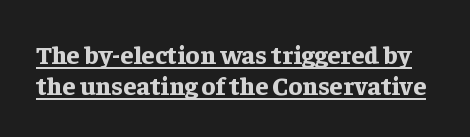
Every word sits above its own underline. Bold? Absolutely — the strokes are thick and heavy. When letters stand straight like this, we call the style roman or upright. How are the letters spaced? Ordinarily, with no added tracking.
